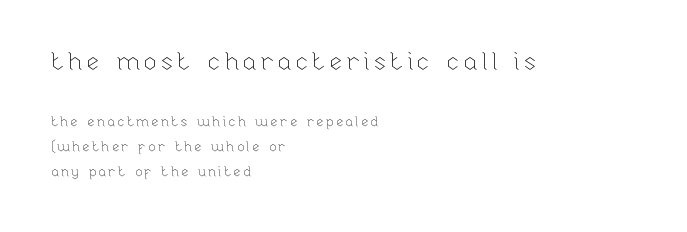
{"italic": "no", "bold": "no", "underline": "no", "align": "left", "line_spacing_ratio": 1.78, "larger_block": "first", "size_ratio": 1.79, "glyph_px": 25}
